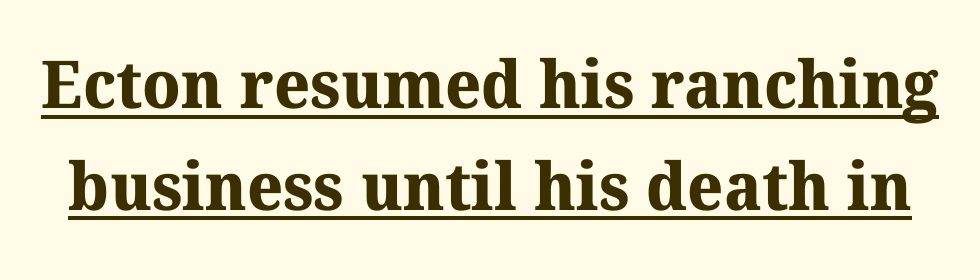
The string is rendered with underlining switched on. Compared with typical paragraphs, the rows here are spaced about the same. Is this a fixed-width face? No — the glyphs have proportional, varying widths. Does the weight exceed regular? Yes, all the way to bold. Font category for this specimen: serif. Observe the ordinary spacing: letters are neighbours, not strangers.
